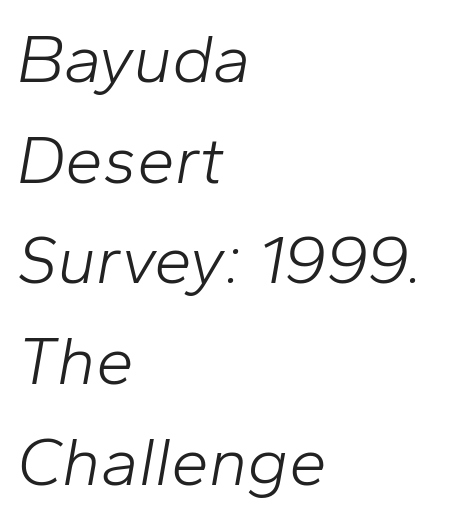
The block of text has a typical density, with ordinary space between rows. This sample is left-justified, so line endings fall wherever the words run out. Tracking here is standard; glyphs follow each other at the usual distance. The font sits on the lighter half of the weight spectrum, regular included. The baseline area is clear.
